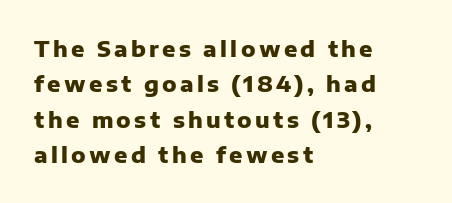
The image shows 22 px bold type, upright; set left-aligned, normal line spacing (1.61x), not underlined.
